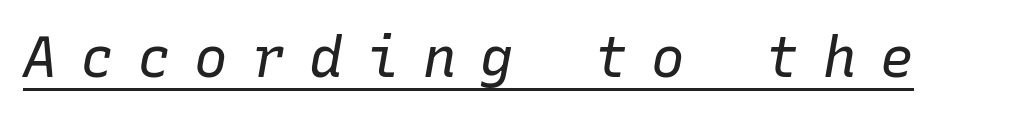
Q: Is the text bold? A: No.
Q: Is the text italic (slanted)? A: Yes, it leans right by about 10 degrees.
Q: Is the text underlined? A: Yes.
Q: Is the spacing between letters normal or unusually wide? A: Unusually wide.
Q: Width (condensed, normal, or wide)? A: Normal.
Q: Stroke contrast? A: Low.
Q: x-height? A: Medium.
Q: Monospaced? A: Yes.
